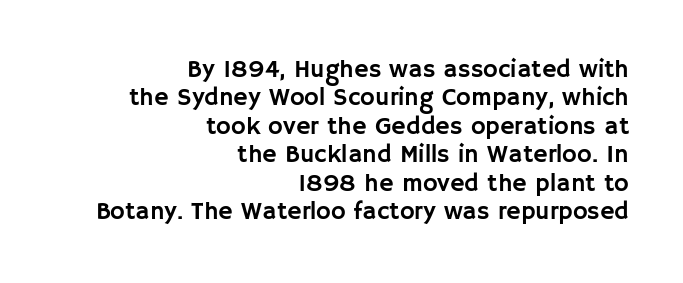
The image shows 25 px text type, upright; set right-aligned, tight line spacing (1.14x), normal letter spacing, not underlined.
